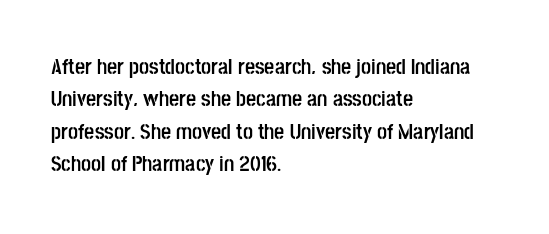
Q: Is the text bold? A: Yes.
Q: Is the text italic (slanted)? A: No, it is upright.
Q: Is the text underlined? A: No.
Q: How is the paragraph aligned? A: Left-aligned.
Q: Is the spacing between letters normal or unusually wide? A: Normal.
Q: Is the spacing between lines tight, normal or loose? A: Normal.
